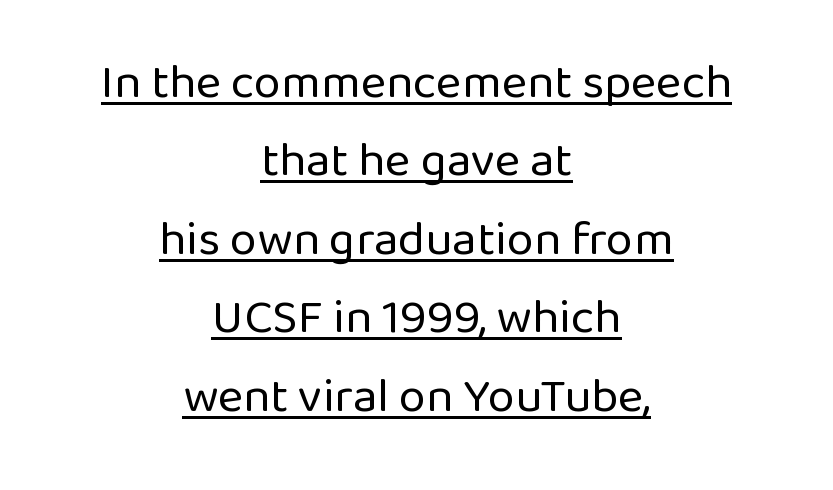
The image shows 49 px regular-weight sans-serif type, upright; set centered, normal line spacing (1.6x), normal letter spacing, underlined; low stroke contrast and a medium x-height.
